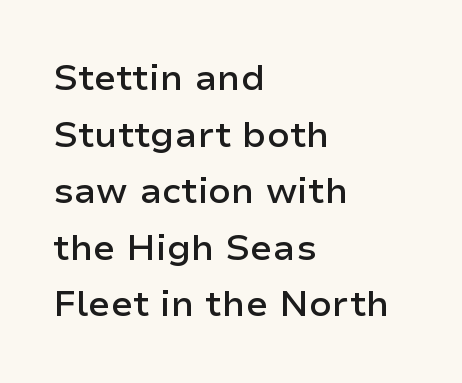
Q: Is the text bold? A: Semi-bold.
Q: Is the text italic (slanted)? A: No, it is upright.
Q: Is the typeface a serif or a sans-serif typeface? A: Sans-serif.
Q: Is the text underlined? A: No.
Q: How is the paragraph aligned? A: Left-aligned.
Q: Is the spacing between letters normal or unusually wide? A: Normal.
Q: Is the spacing between lines tight, normal or loose? A: Normal.
Q: Width (condensed, normal, or wide)? A: Normal.
Q: Stroke contrast? A: Low.
Q: x-height? A: Medium.
Q: Monospaced? A: No.
